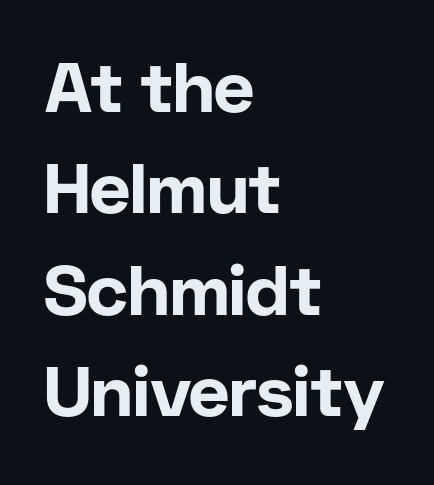
The image shows 70 px bold sans-serif type, upright; set left-aligned, normal line spacing (1.45x), normal letter spacing, not underlined; low stroke contrast and a medium x-height.
